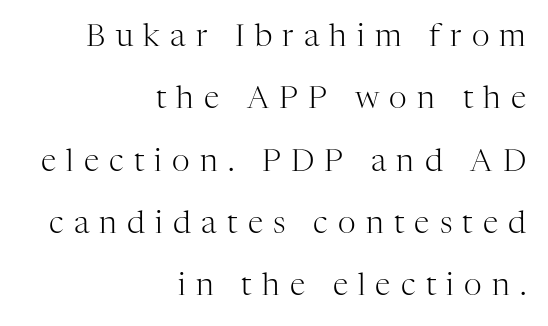
The image shows 31 px light serif type, upright; set right-aligned, loose line spacing (2.01x), unusually wide letter spacing (+0.33 em), not underlined; high stroke contrast and a medium x-height.
